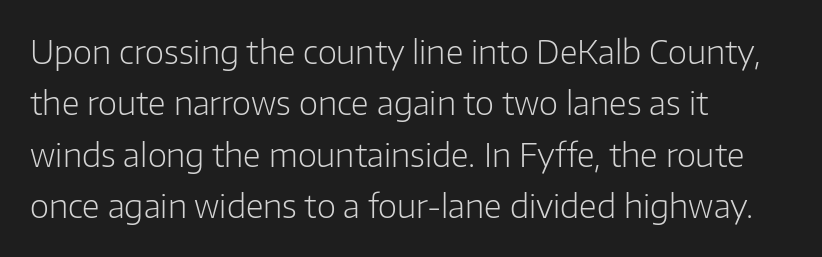
The image shows 33 px light sans-serif type, upright; set left-aligned, normal line spacing (1.56x), normal letter spacing, not underlined; low stroke contrast and a medium x-height.
